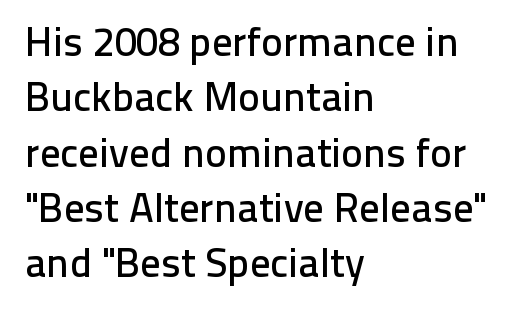
Q: Is the text italic (slanted)? A: No, it is upright.
Q: Is the typeface a serif or a sans-serif typeface? A: Sans-serif.
Q: Is the text underlined? A: No.
Q: How is the paragraph aligned? A: Left-aligned.
Q: Is the spacing between letters normal or unusually wide? A: Normal.
Q: Is the spacing between lines tight, normal or loose? A: Normal.
Q: Width (condensed, normal, or wide)? A: Normal.
Q: Stroke contrast? A: Low.
Q: x-height? A: Medium.
Q: Monospaced? A: No.
